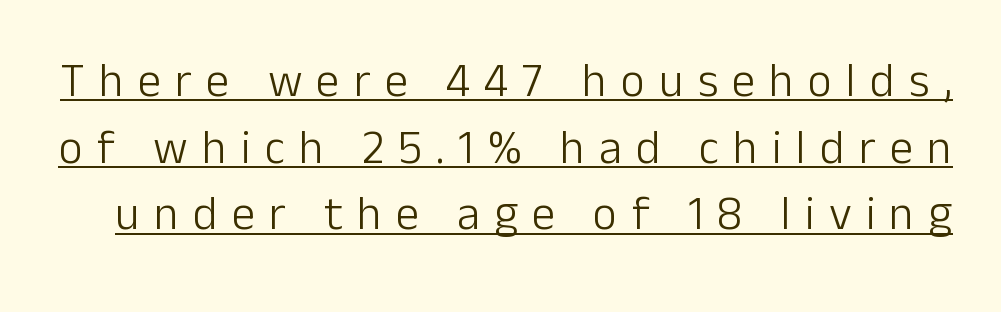
The image shows 47 px light sans-serif type, upright; set normal line spacing (1.42x), unusually wide letter spacing (+0.3 em), underlined; low stroke contrast and a medium x-height.
